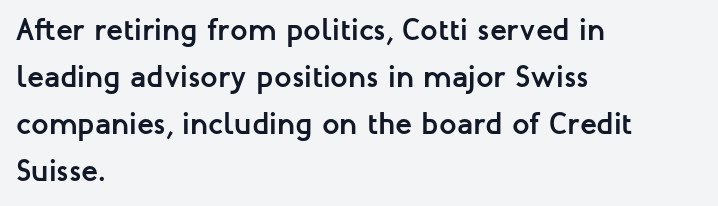
The letters sit at their default tracking, neither squeezed nor spread. Has an underline been added? It has not. Does the copy run flush right? No — it runs flush left. Posture: vertical.
